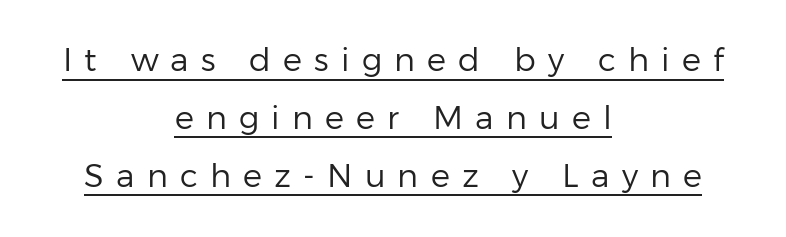
Character widths vary here, with narrow letters taking less room than wide ones. There is plenty of visible air inserted between adjacent glyphs. Weight: regular or lighter. This is sans-serif lettering, the kind often seen on screens and signage. Notice how the stems are strictly vertical — no italics here.
